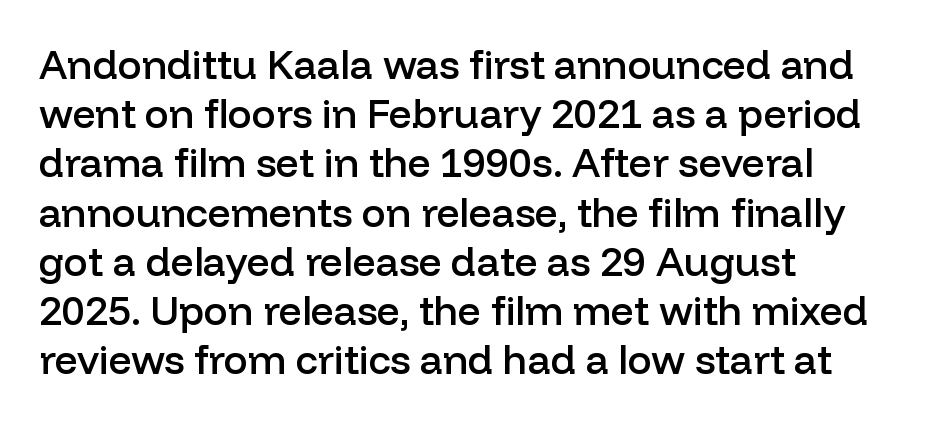
Q: Is the text bold? A: Semi-bold.
Q: Is the text italic (slanted)? A: No, it is upright.
Q: Is the typeface a serif or a sans-serif typeface? A: Sans-serif.
Q: Is the text underlined? A: No.
Q: How is the paragraph aligned? A: Left-aligned.
Q: Is the spacing between letters normal or unusually wide? A: Normal.
Q: Width (condensed, normal, or wide)? A: Normal.
Q: Stroke contrast? A: Low.
Q: x-height? A: Medium.
Q: Monospaced? A: No.
